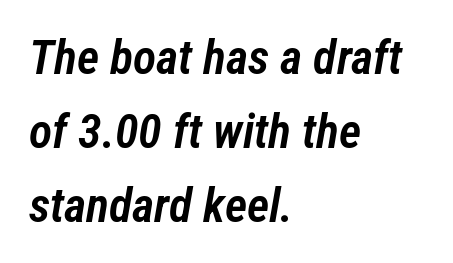
{"italic": "yes", "lean": "right", "slant_degrees": 12, "bold": "semi", "weight": "semibold", "width": "condensed", "stroke_contrast": "low", "x_height": "medium", "monospaced": "no", "underline": "no", "align": "left", "line_spacing": "normal", "line_spacing_ratio": 1.54, "letter_spacing": "normal", "letter_spacing_em": 0.0, "glyph_px": 48}
